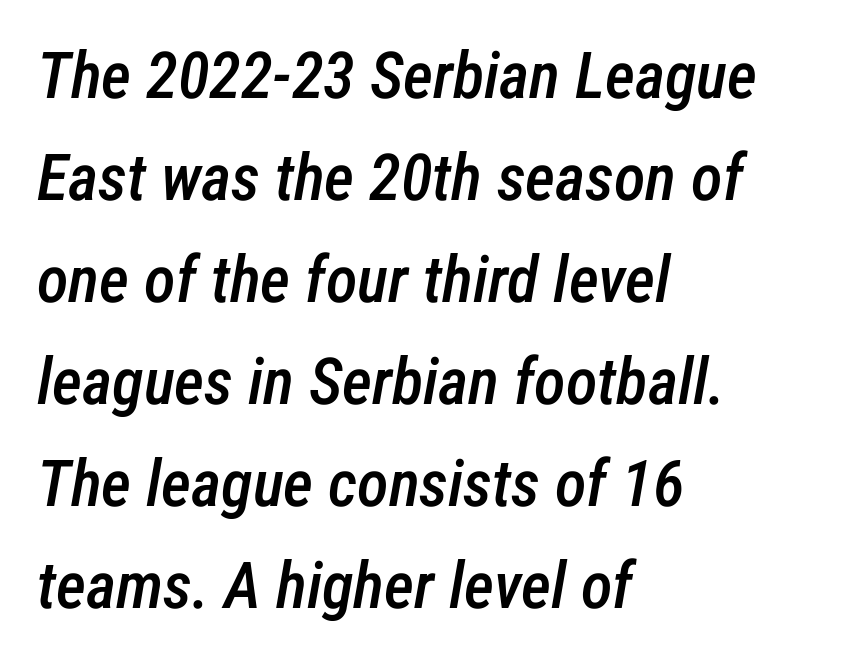
Q: Is the text bold? A: Semi-bold.
Q: Is the text italic (slanted)? A: Yes, it leans right by about 12 degrees.
Q: Is the text underlined? A: No.
Q: How is the paragraph aligned? A: Left-aligned.
Q: Is the spacing between letters normal or unusually wide? A: Normal.
Q: Is the spacing between lines tight, normal or loose? A: Normal.
Q: Width (condensed, normal, or wide)? A: Condensed.
Q: Stroke contrast? A: Low.
Q: x-height? A: Medium.
Q: Monospaced? A: No.
